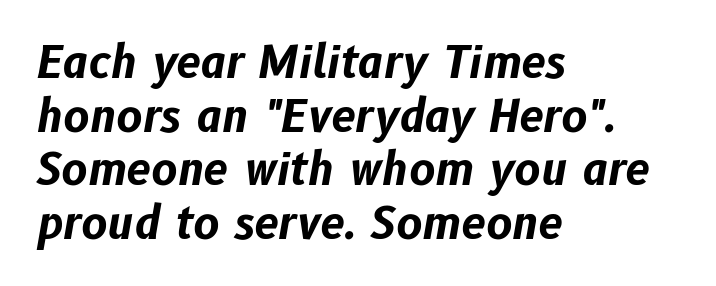
The image shows 44 px bold type, italic (leaning right); set left-aligned, line spacing 1.22x, normal letter spacing, not underlined; low stroke contrast and a medium x-height.
